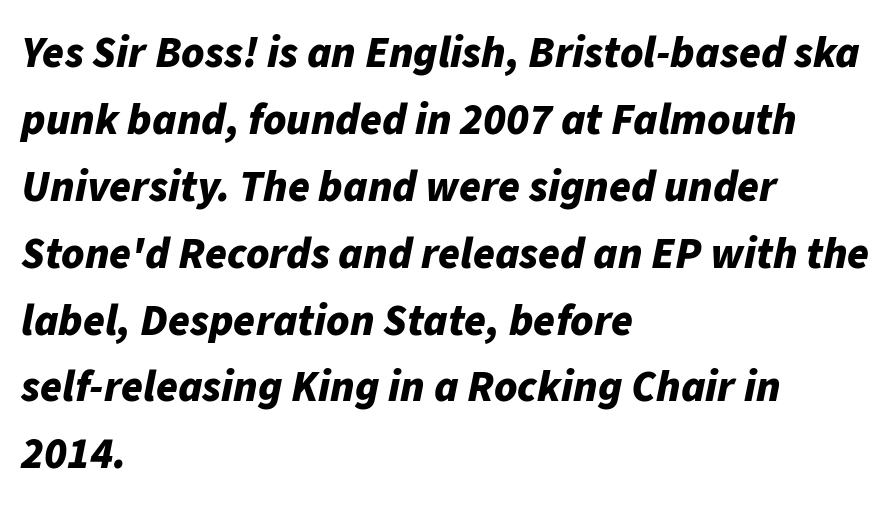
Q: Is the text bold? A: Yes.
Q: Is the text italic (slanted)? A: Yes, it leans right by about 11 degrees.
Q: Is the text underlined? A: No.
Q: How is the paragraph aligned? A: Left-aligned.
Q: Is the spacing between letters normal or unusually wide? A: Normal.
Q: Is the spacing between lines tight, normal or loose? A: Normal.
Q: Width (condensed, normal, or wide)? A: Normal.
Q: Stroke contrast? A: Low.
Q: x-height? A: Medium.
Q: Monospaced? A: No.
